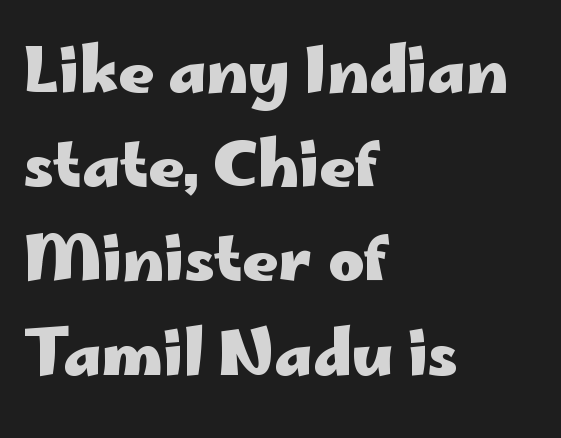
The text block is weighted toward the left margin, trailing off unevenly rightward. No extra tracking has been applied to these lines. In terms of weight, the rendering is a true, heavy bold. The letters advance in unequal steps, a hallmark of proportional type.
